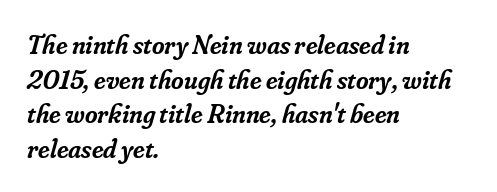
How heavy is the stroke? Medium-heavy — a semibold, shy of bold. This sample keeps an unexceptional amount of space between lines. These lines stack with their left ends in a neat column. Letter spacing: default.
